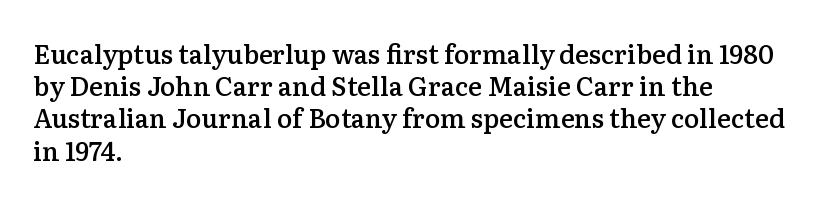
Q: Is the text bold? A: Semi-bold.
Q: Is the text italic (slanted)? A: No, it is upright.
Q: Is the text underlined? A: No.
Q: How is the paragraph aligned? A: Left-aligned.
Q: Is the spacing between letters normal or unusually wide? A: Normal.
